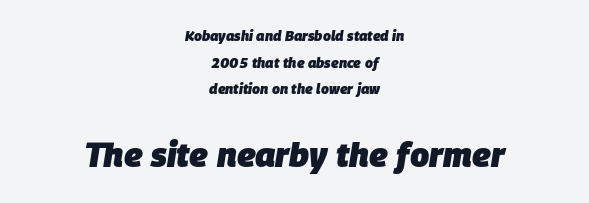
The image shows 34 px heavy type, italic (leaning right); set centered, loose line spacing (1.91x), normal letter spacing, not underlined; the second (bottom) block is 2.43x larger; low stroke contrast and a large x-height.
